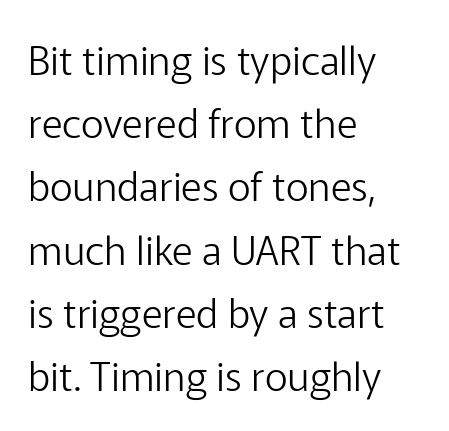
{"serif": "no", "italic": "no", "bold": "no", "weight": "light", "width": "normal", "stroke_contrast": "low", "x_height": "medium", "monospaced": "no", "underline": "no", "align": "left", "line_spacing": "normal", "line_spacing_ratio": 1.58, "letter_spacing": "normal", "letter_spacing_em": 0.0, "glyph_px": 40}
